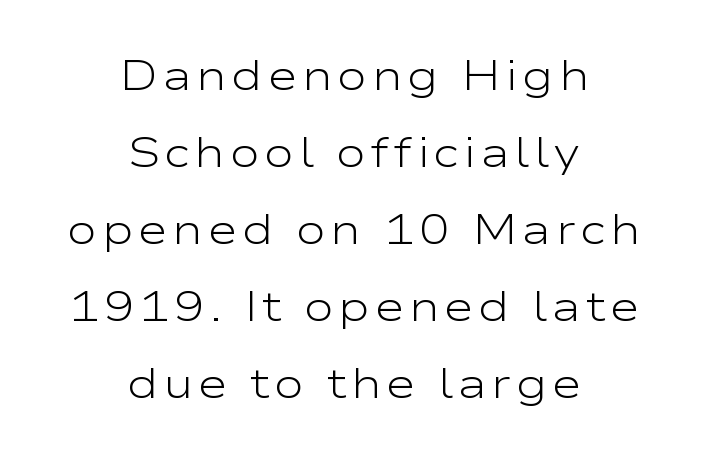
{"serif": "no", "italic": "no", "bold": "no", "weight": "light", "width": "wide", "stroke_contrast": "low", "x_height": "medium", "monospaced": "no", "underline": "no", "align": "center", "line_spacing_ratio": 1.88, "glyph_px": 41}
